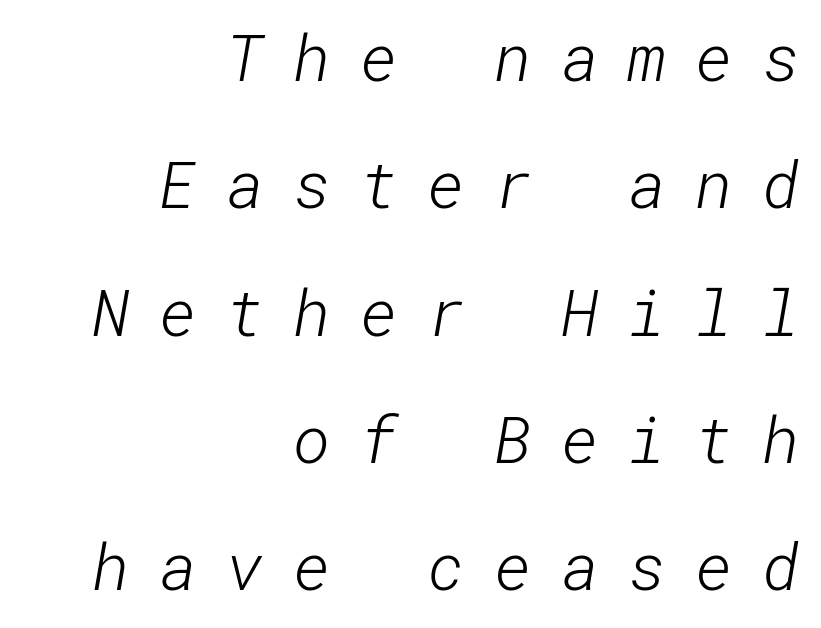
A sans-serif font was chosen for this passage. The gap between lines stays unmarked. Does the copy run flush right? Yes — the right margin is perfectly even. The passage shown has open, widely tracked lettering throughout. The characters are drawn with everyday or finer stroke widths.
